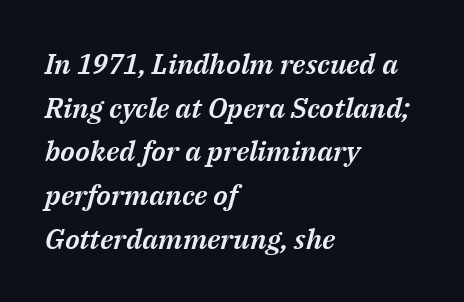
{"italic": "yes", "lean": "right", "slant_degrees": 14, "width": "normal", "stroke_contrast": "medium", "x_height": "medium", "monospaced": "no", "underline": "no", "align": "left", "line_spacing": "normal", "line_spacing_ratio": 1.56, "letter_spacing": "normal", "letter_spacing_em": 0.0, "glyph_px": 28}
